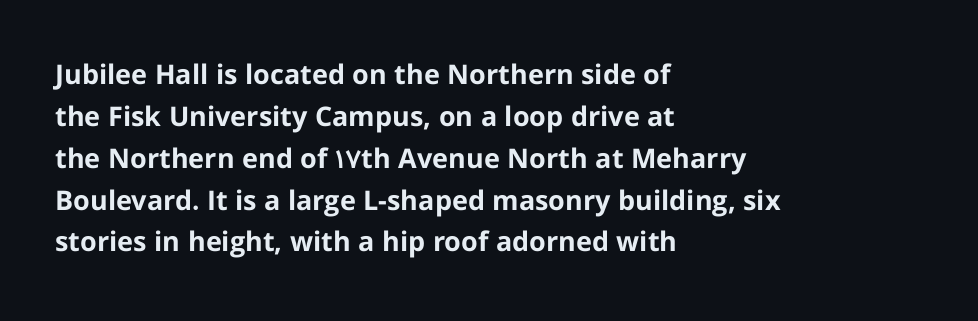
{"italic": "no", "bold": "yes", "underline": "no", "align": "left", "line_spacing": "normal", "line_spacing_ratio": 1.55, "letter_spacing": "normal", "letter_spacing_em": 0.0, "glyph_px": 27}
